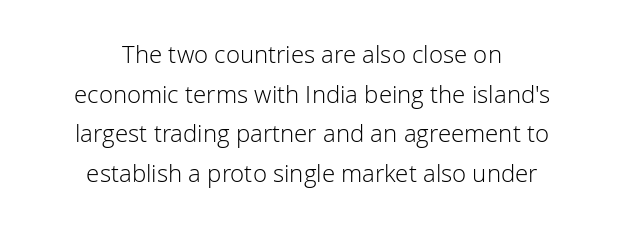
Q: Is the text bold? A: No.
Q: Is the text italic (slanted)? A: No, it is upright.
Q: Is the text underlined? A: No.
Q: How is the paragraph aligned? A: Centered.
Q: Is the spacing between letters normal or unusually wide? A: Normal.
Q: Is the spacing between lines tight, normal or loose? A: Normal.
